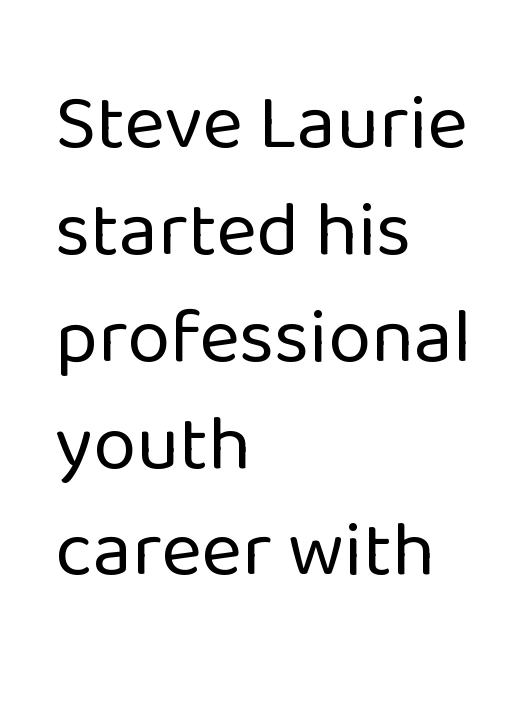
Q: Is the text bold? A: No.
Q: Is the text italic (slanted)? A: No, it is upright.
Q: Is the typeface a serif or a sans-serif typeface? A: Sans-serif.
Q: Is the text underlined? A: No.
Q: How is the paragraph aligned? A: Left-aligned.
Q: Is the spacing between letters normal or unusually wide? A: Normal.
Q: Is the spacing between lines tight, normal or loose? A: Normal.
Q: Width (condensed, normal, or wide)? A: Normal.
Q: Stroke contrast? A: Low.
Q: x-height? A: Medium.
Q: Monospaced? A: No.
